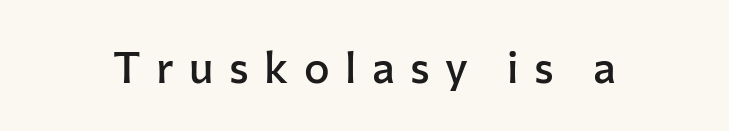
Underlining? Definitely not there. Are there feet on the stems? There aren't — it's a sans. Think of a printed novel: that variable character pitch is what you see here. Summary of weight: moderately heavy, a semibold. A typesetter would call this heavily tracked-out type. Every character sits straight up, as roman type does.
